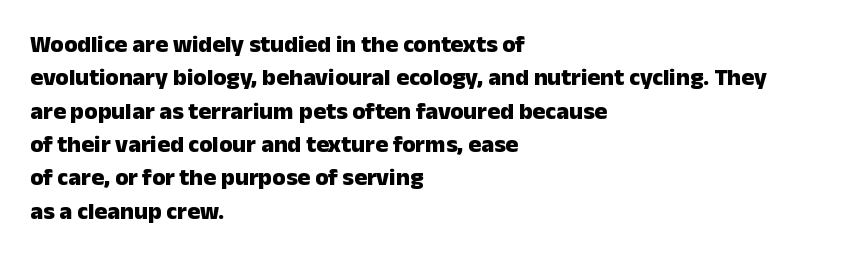
{"italic": "no", "bold": "yes", "underline": "no", "align": "left", "line_spacing": "normal", "line_spacing_ratio": 1.39, "letter_spacing": "normal", "letter_spacing_em": 0.0, "glyph_px": 24}
